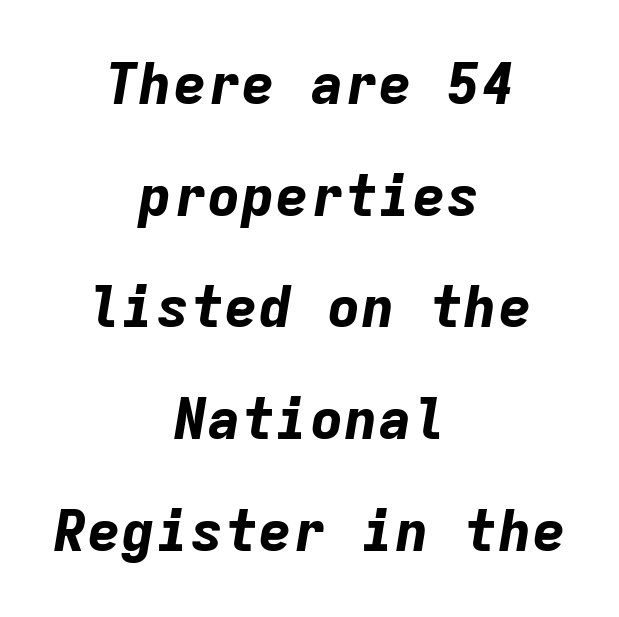
{"italic": "yes", "lean": "right", "slant_degrees": 9, "bold": "yes", "weight": "bold", "width": "normal", "stroke_contrast": "low", "x_height": "medium", "monospaced": "yes", "underline": "no", "align": "center", "line_spacing": "loose", "line_spacing_ratio": 1.96, "letter_spacing": "normal", "letter_spacing_em": 0.0, "glyph_px": 57}
